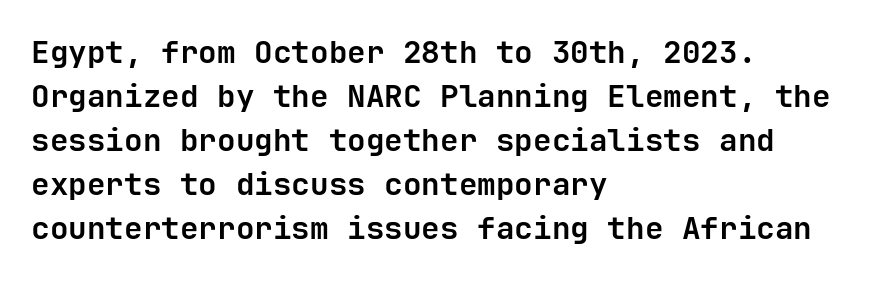
Horizontally, the lines are justified to the leading edge only. Every stem runs plumb, perpendicular to the baseline. A typesetter would call this leading conventional body-copy spacing. Look at the stroke-to-counter ratio: heavy, a bold. These lines keep a tight, regular rhythm from letter to letter. This sample has the even, mechanical cadence of fixed-width lettering.
